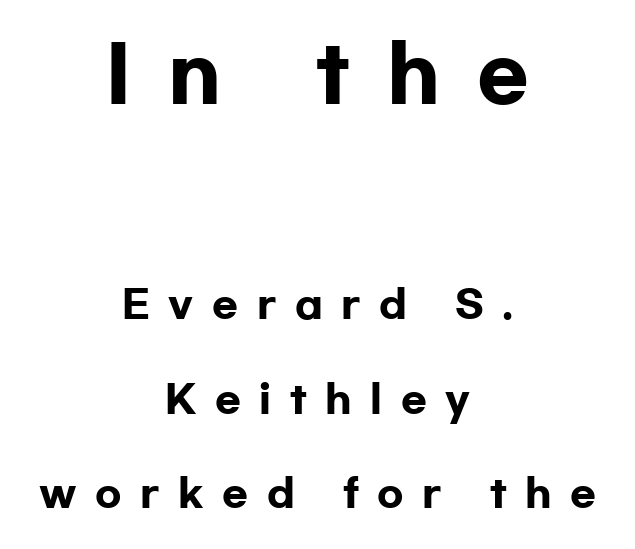
{"serif": "no", "italic": "no", "bold": "yes", "weight": "heavy", "width": "wide", "stroke_contrast": "low", "x_height": "medium", "monospaced": "no", "underline": "no", "align": "center", "line_spacing": "loose", "line_spacing_ratio": 2.48, "letter_spacing": "wide", "letter_spacing_em": 0.49, "larger_block": "first", "size_ratio": 2.0, "glyph_px": 76}
